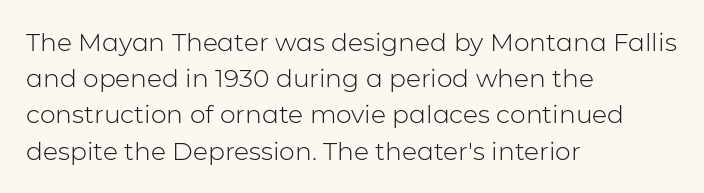
The image shows 25 px text type, upright; set left-aligned, normal line spacing (1.45x), normal letter spacing, not underlined.
